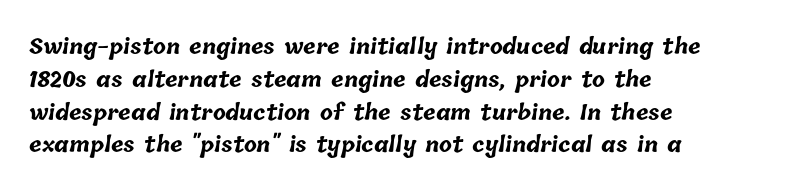
Q: Is the text bold? A: Yes.
Q: Is the text underlined? A: No.
Q: How is the paragraph aligned? A: Left-aligned.
Q: Is the spacing between letters normal or unusually wide? A: Normal.
Q: Is the spacing between lines tight, normal or loose? A: Normal.
